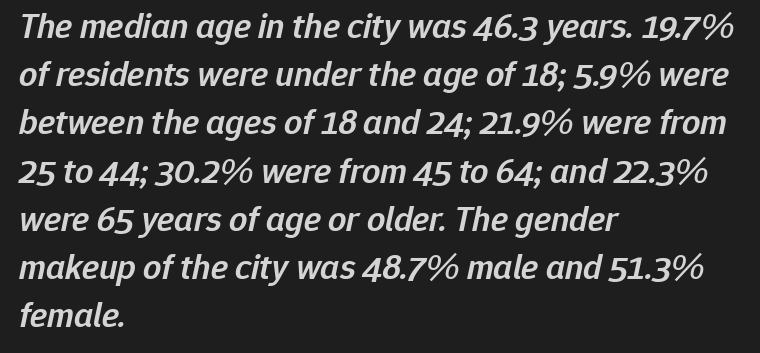
Q: Is the text bold? A: Semi-bold.
Q: Is the text italic (slanted)? A: Yes, it leans right by about 12 degrees.
Q: Is the text underlined? A: No.
Q: How is the paragraph aligned? A: Left-aligned.
Q: Is the spacing between letters normal or unusually wide? A: Normal.
Q: Is the spacing between lines tight, normal or loose? A: Normal.
Q: Width (condensed, normal, or wide)? A: Normal.
Q: Stroke contrast? A: Low.
Q: x-height? A: Medium.
Q: Monospaced? A: No.
